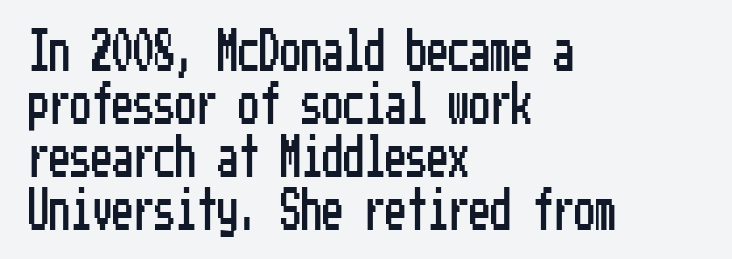
Q: Is the text italic (slanted)? A: No, it is upright.
Q: Is the typeface a serif or a sans-serif typeface? A: Sans-serif.
Q: Is the text underlined? A: No.
Q: How is the paragraph aligned? A: Left-aligned.
Q: Is the spacing between letters normal or unusually wide? A: Normal.
Q: Is the spacing between lines tight, normal or loose? A: Normal.
Q: Width (condensed, normal, or wide)? A: Condensed.
Q: Stroke contrast? A: Low.
Q: x-height? A: Medium.
